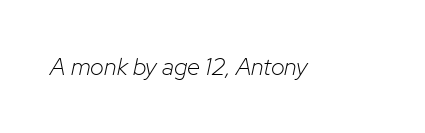
No extra tracking has been applied to these lines. Stems and bowls with no extra thickness — not bold. The whole block is typeset with a tilt. Beneath every word, the page is bare.
